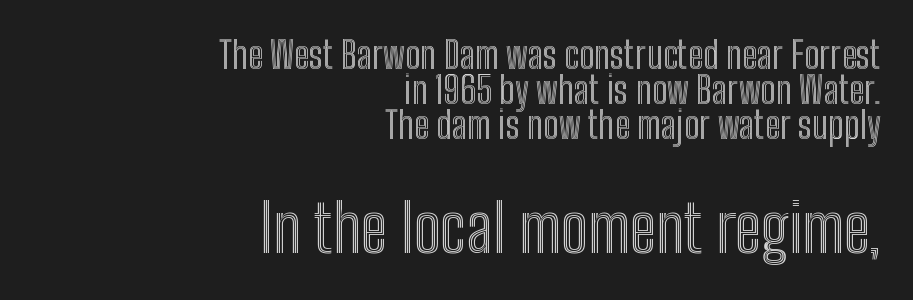
{"italic": "no", "width": "condensed", "x_height": "medium", "monospaced": "no", "underline": "no", "align": "right", "line_spacing": "tight", "line_spacing_ratio": 0.95, "letter_spacing": "normal", "letter_spacing_em": 0.0, "larger_block": "second", "size_ratio": 1.76, "glyph_px": 65}
